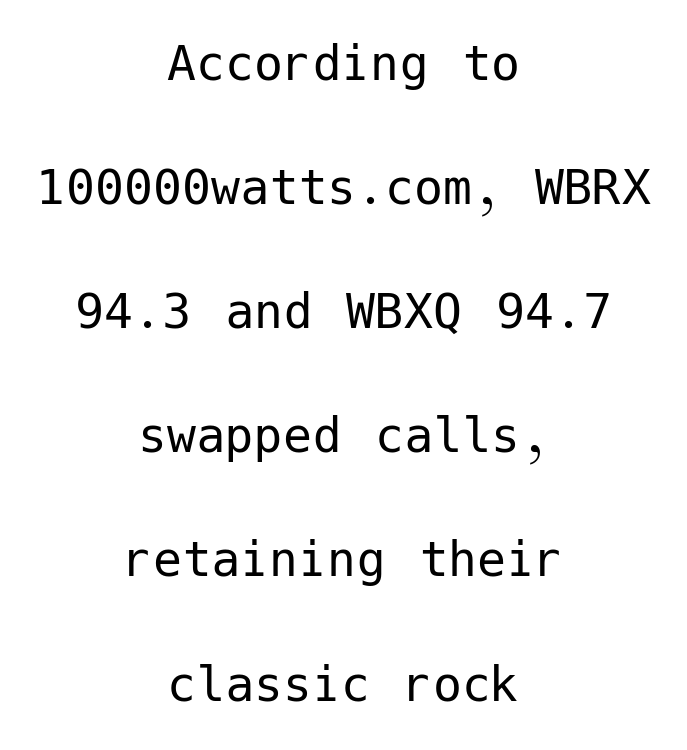
Q: Is the text bold? A: No.
Q: Is the text italic (slanted)? A: No, it is upright.
Q: Is the typeface a serif or a sans-serif typeface? A: Sans-serif.
Q: Is the text underlined? A: No.
Q: How is the paragraph aligned? A: Centered.
Q: Is the spacing between letters normal or unusually wide? A: Normal.
Q: Is the spacing between lines tight, normal or loose? A: Loose.
Q: Width (condensed, normal, or wide)? A: Normal.
Q: Stroke contrast? A: Low.
Q: x-height? A: Medium.
